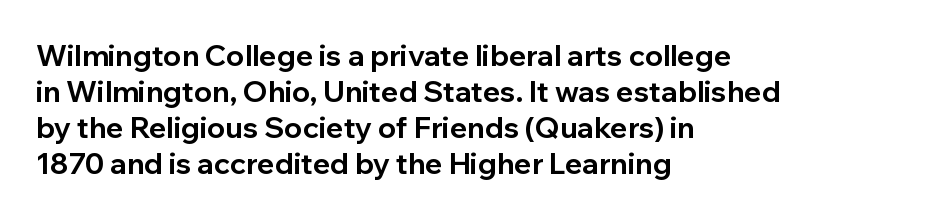
{"serif": "no", "italic": "no", "bold": "yes", "weight": "bold", "width": "normal", "stroke_contrast": "low", "x_height": "medium", "monospaced": "no", "underline": "no", "align": "left", "line_spacing_ratio": 1.24, "letter_spacing": "normal", "letter_spacing_em": 0.0, "glyph_px": 29}
